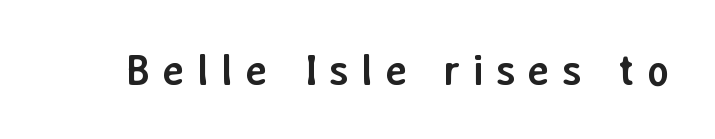
Q: Is the text bold? A: Yes.
Q: Is the text italic (slanted)? A: No, it is upright.
Q: Is the typeface a serif or a sans-serif typeface? A: Sans-serif.
Q: Is the text underlined? A: No.
Q: Is the spacing between letters normal or unusually wide? A: Unusually wide.
Q: Width (condensed, normal, or wide)? A: Normal.
Q: Stroke contrast? A: Low.
Q: x-height? A: Medium.
Q: Monospaced? A: No.
